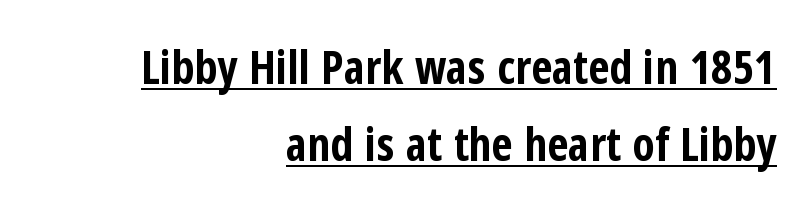
The image shows 46 px bold, condensed sans-serif type, upright; set right-aligned, normal line spacing (1.67x), normal letter spacing, underlined; low stroke contrast and a medium x-height.
